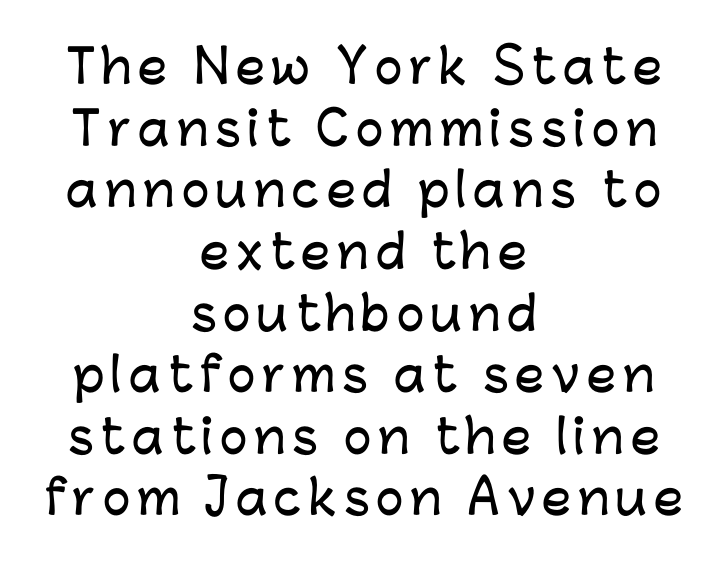
{"serif": "no", "italic": "no", "width": "normal", "stroke_contrast": "low", "x_height": "medium", "monospaced": "no", "underline": "no", "align": "center", "line_spacing": "normal", "line_spacing_ratio": 1.34, "glyph_px": 46}
